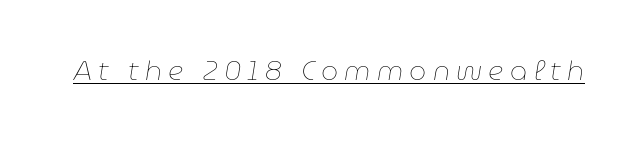
{"italic": "yes", "lean": "right", "slant_degrees": 9, "bold": "no", "underline": "yes", "letter_spacing": "wide", "letter_spacing_em": 0.23, "glyph_px": 27}
